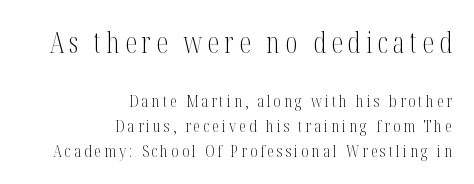
The image shows 29 px light, condensed serif type, upright; set right-aligned, normal line spacing (1.47x), not underlined; the first (top) block is 1.71x larger; medium stroke contrast and a medium x-height.
